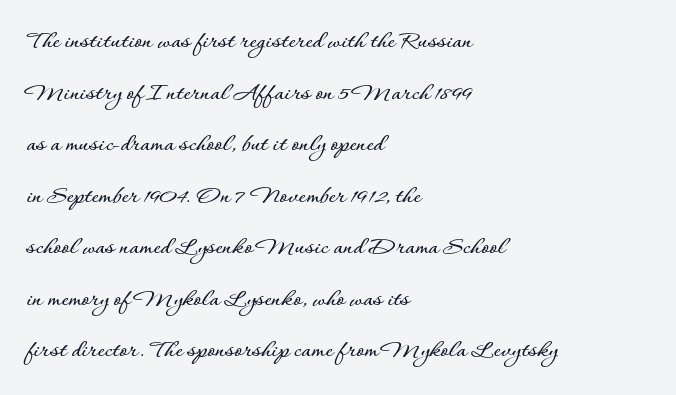
Widely set lines give the paragraph a tall, airy silhouette. How are the letters spaced? Ordinarily, with no added tracking. The ragged edge is on the right, which tells us the setting is flush left. Letters rest on an invisible, unmarked baseline.
